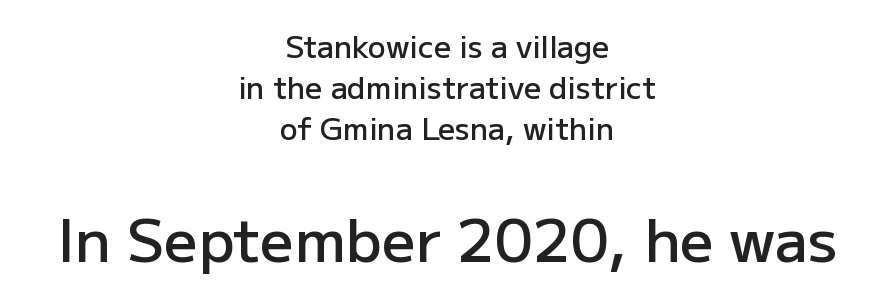
Characters remain perfectly vertical along every line. This sample has the flowing, uneven cadence of proportional lettering. The characters look somewhat weighty, a semibold short of true bold. The paragraph shown floats in the horizontal middle. The glyphs are unaccompanied by any horizontal stroke below them. This rendering employs a face without finishing strokes, i.e., a sans-serif.
